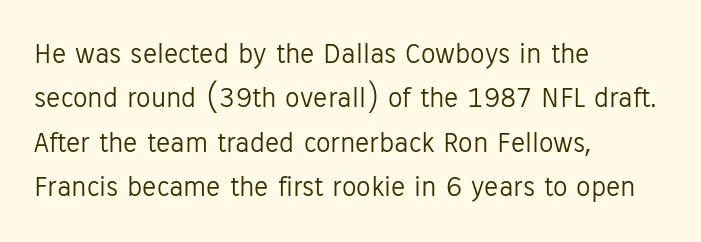
{"serif": "no", "italic": "no", "bold": "no", "weight": "light", "width": "normal", "stroke_contrast": "low", "x_height": "medium", "monospaced": "no", "underline": "no", "align": "left", "line_spacing": "normal", "line_spacing_ratio": 1.53, "letter_spacing": "normal", "letter_spacing_em": 0.0, "glyph_px": 29}
